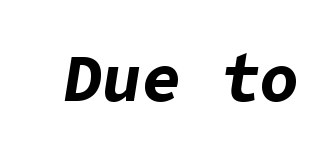
{"italic": "yes", "lean": "right", "slant_degrees": 9, "bold": "yes", "weight": "bold", "width": "normal", "stroke_contrast": "low", "x_height": "medium", "underline": "no", "letter_spacing": "normal", "letter_spacing_em": 0.0, "glyph_px": 66}
